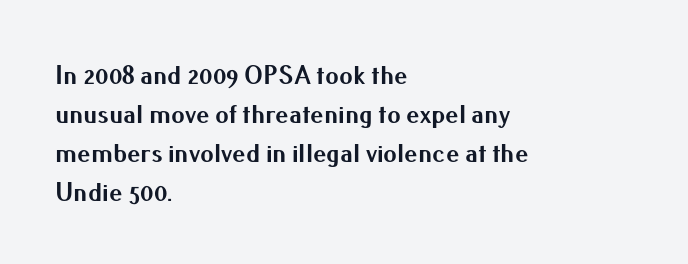
Q: Is the text bold? A: Yes.
Q: Is the text italic (slanted)? A: No, it is upright.
Q: Is the text underlined? A: No.
Q: How is the paragraph aligned? A: Left-aligned.
Q: Is the spacing between letters normal or unusually wide? A: Normal.
Q: Is the spacing between lines tight, normal or loose? A: Normal.
